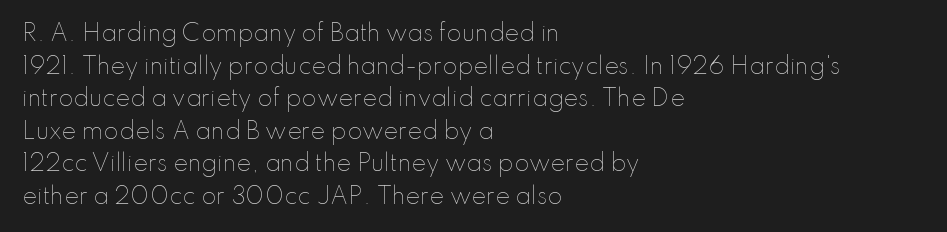
Q: Is the text bold? A: No.
Q: Is the text italic (slanted)? A: No, it is upright.
Q: Is the text underlined? A: No.
Q: How is the paragraph aligned? A: Left-aligned.
Q: Is the spacing between letters normal or unusually wide? A: Normal.
Q: Is the spacing between lines tight, normal or loose? A: Normal.
